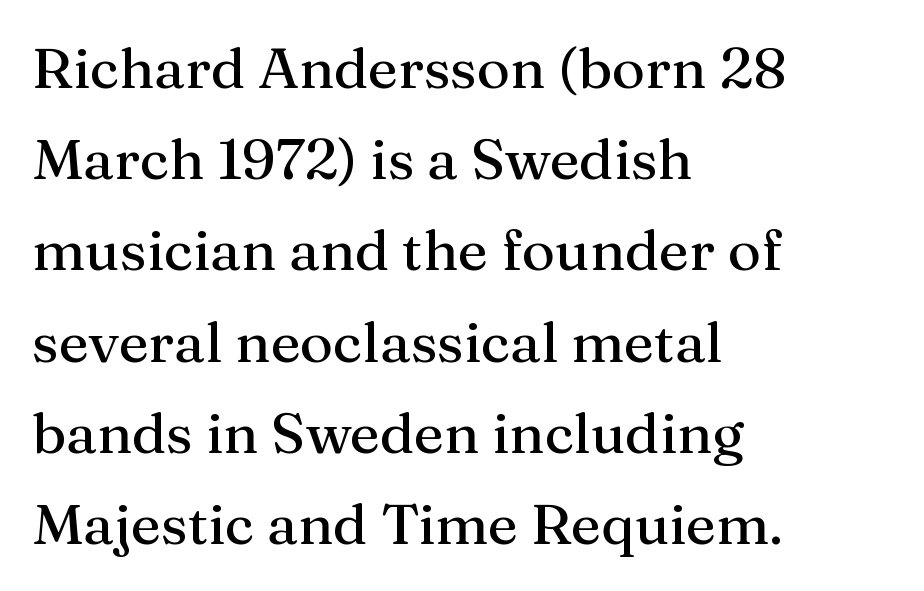
Is the block centered? No — it sits flush against the left margin. Each letter's strokes conclude with small projecting serifs. Note the varied advance widths — an 'i' is clearly narrower than an 'm'. These lines were composed using upright roman letters. Descenders are the only things crossing below the line.
